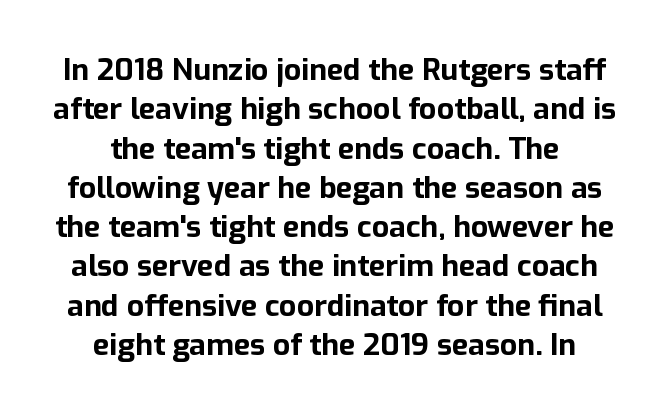
The image shows 30 px bold sans-serif type, upright; set centered, normal line spacing (1.31x), normal letter spacing, not underlined; low stroke contrast and a medium x-height.
